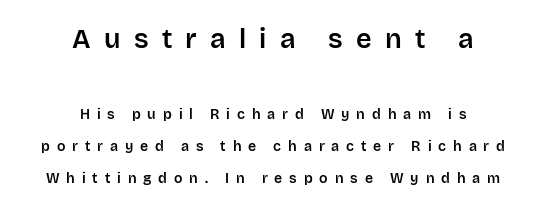
The image shows 27 px text type, upright; set centered, loose line spacing (2.28x), unusually wide letter spacing (+0.49 em), not underlined; the first (top) block is 1.93x larger.
